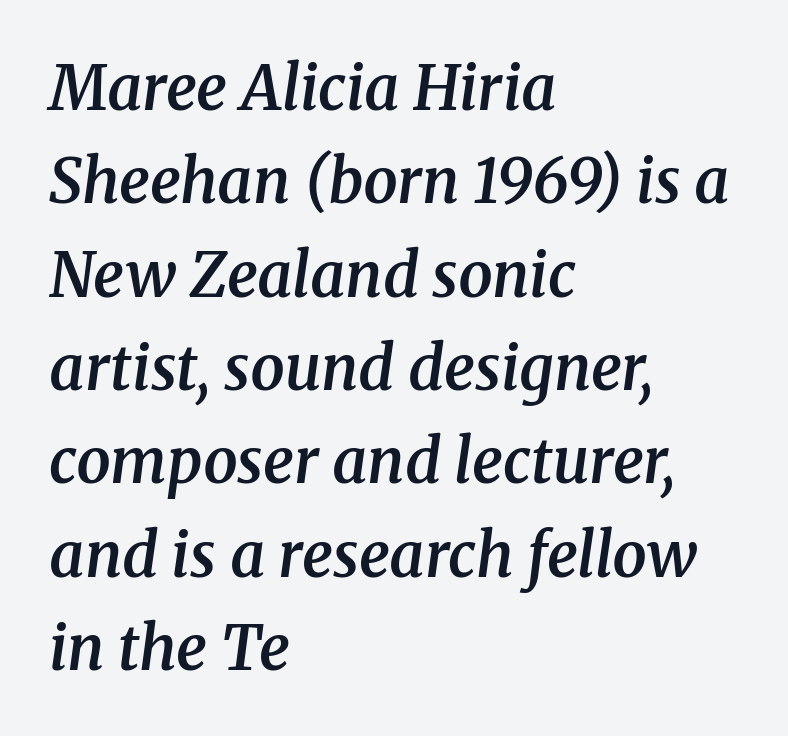
The area under the type is left untouched. Horizontal bands of white between lines are of average thickness. Font category for this specimen: serif. Character widths vary here, with narrow letters taking less room than wide ones. The font is running at a semibold setting, under full bold.
